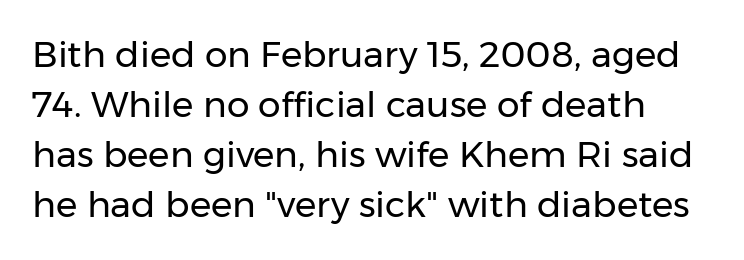
{"serif": "no", "italic": "no", "bold": "no", "weight": "regular", "width": "normal", "stroke_contrast": "low", "x_height": "medium", "monospaced": "no", "underline": "no", "line_spacing": "normal", "line_spacing_ratio": 1.39, "letter_spacing": "normal", "letter_spacing_em": 0.0, "glyph_px": 36}
